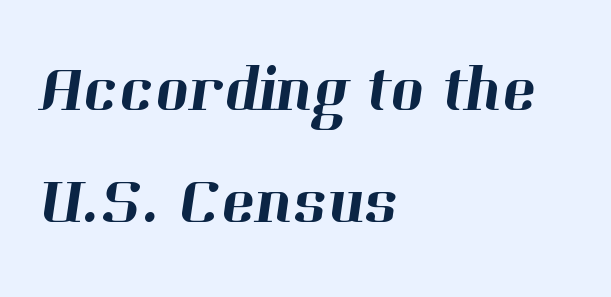
Do the characters align in a grid? No, the font is proportional. Anything drawn beneath the words? Only blank space. Each line starts at the same left margin while the right side varies. Tracking here is standard; glyphs follow each other at the usual distance.
